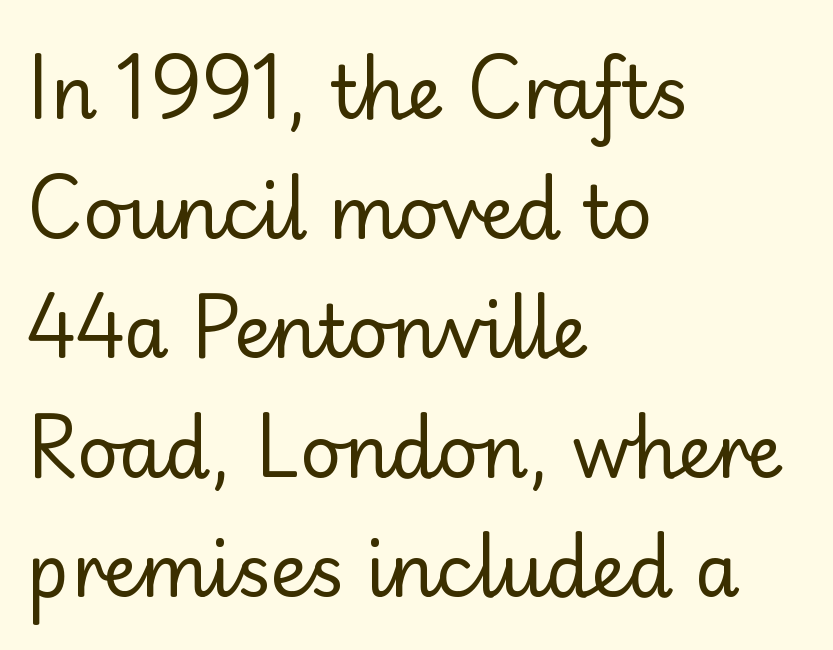
Q: Is the text bold? A: No.
Q: Is the text italic (slanted)? A: No, it is upright.
Q: Is the typeface a serif or a sans-serif typeface? A: Sans-serif.
Q: Is the text underlined? A: No.
Q: How is the paragraph aligned? A: Left-aligned.
Q: Is the spacing between letters normal or unusually wide? A: Normal.
Q: Is the spacing between lines tight, normal or loose? A: Normal.
Q: Width (condensed, normal, or wide)? A: Normal.
Q: Stroke contrast? A: Low.
Q: x-height? A: Small.
Q: Monospaced? A: No.
